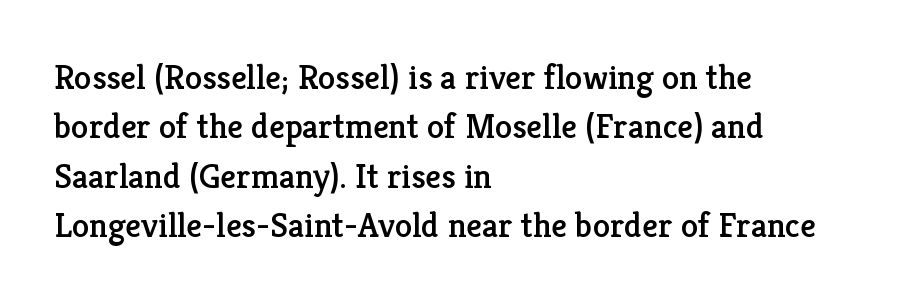
Underlining? Definitely not there. Stroke terminals: seriffed. This rendering leaves character spacing at its baseline value. Varying glyph widths throughout — classic text-font behaviour. If you drew a ruler down the left edge, every line would touch it.
